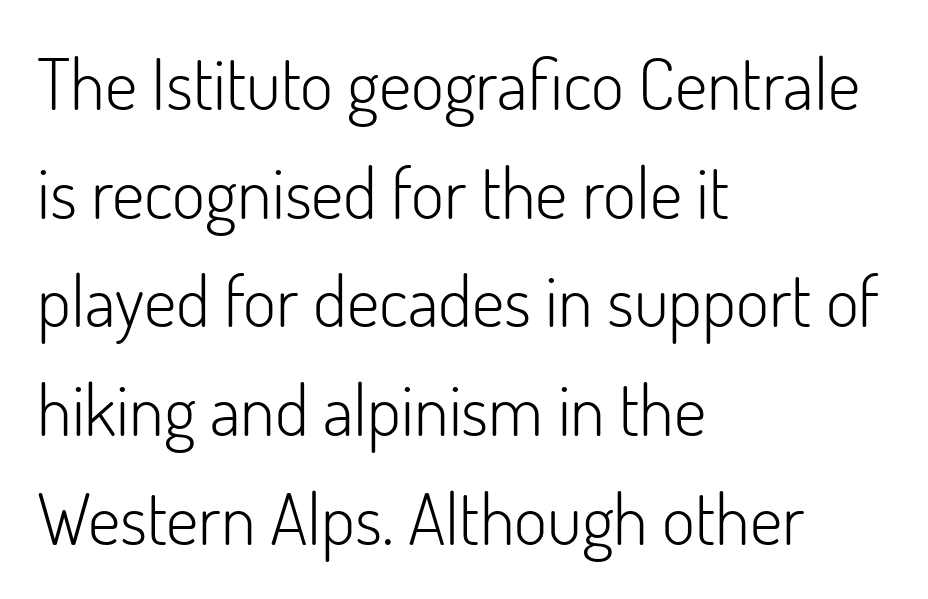
{"serif": "no", "italic": "no", "bold": "no", "weight": "light", "width": "normal", "stroke_contrast": "low", "x_height": "small", "monospaced": "no", "underline": "no", "align": "left", "line_spacing": "normal", "line_spacing_ratio": 1.53, "letter_spacing": "normal", "letter_spacing_em": 0.0, "glyph_px": 71}
